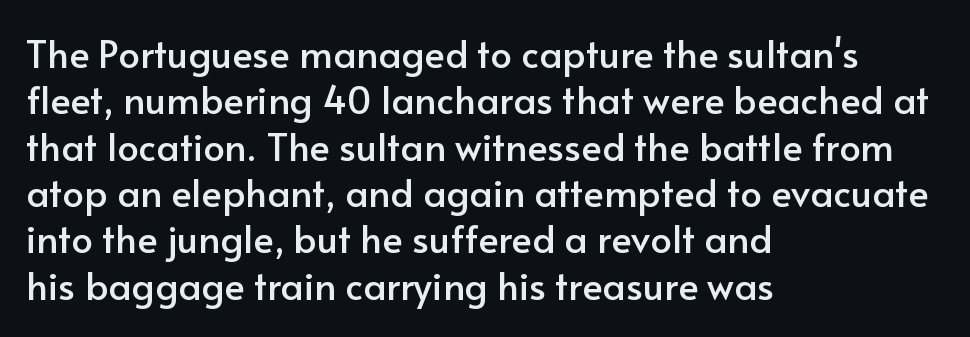
Q: Is the text italic (slanted)? A: No, it is upright.
Q: Is the typeface a serif or a sans-serif typeface? A: Sans-serif.
Q: Is the text underlined? A: No.
Q: How is the paragraph aligned? A: Left-aligned.
Q: Is the spacing between letters normal or unusually wide? A: Normal.
Q: Width (condensed, normal, or wide)? A: Normal.
Q: Stroke contrast? A: Low.
Q: x-height? A: Small.
Q: Monospaced? A: No.
